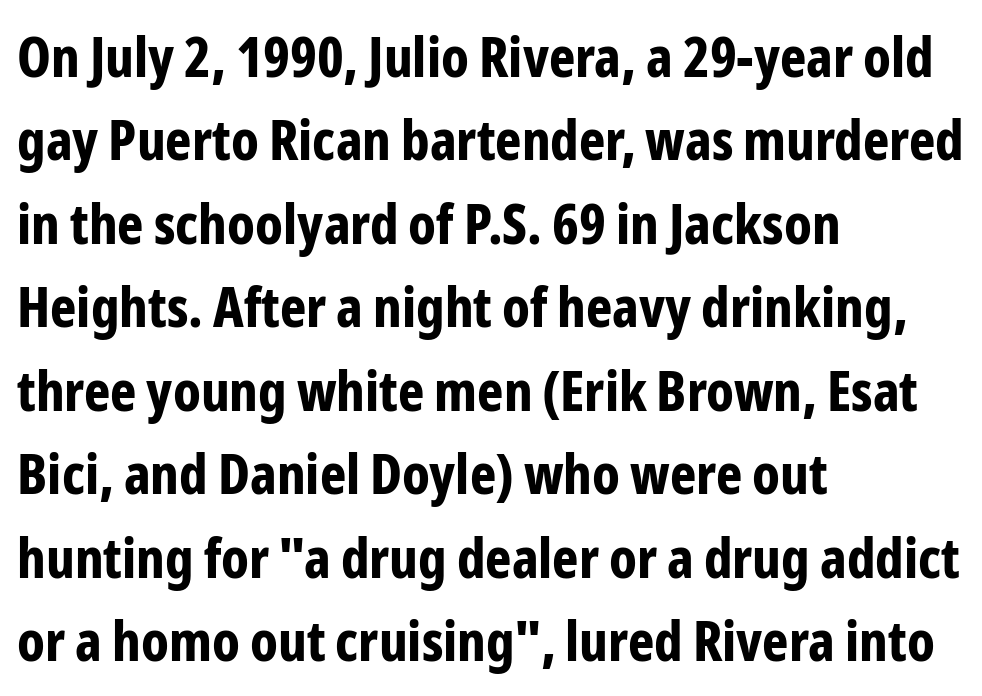
{"serif": "no", "italic": "no", "bold": "yes", "weight": "bold", "width": "condensed", "stroke_contrast": "low", "x_height": "medium", "monospaced": "no", "underline": "no", "align": "left", "line_spacing": "normal", "line_spacing_ratio": 1.49, "letter_spacing": "normal", "letter_spacing_em": 0.0, "glyph_px": 56}
